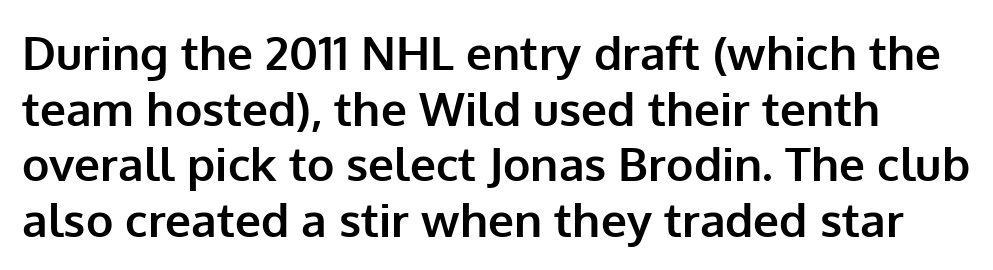
The image shows 46 px bold sans-serif type, upright; set line spacing 1.21x, normal letter spacing, not underlined; low stroke contrast and a medium x-height.
